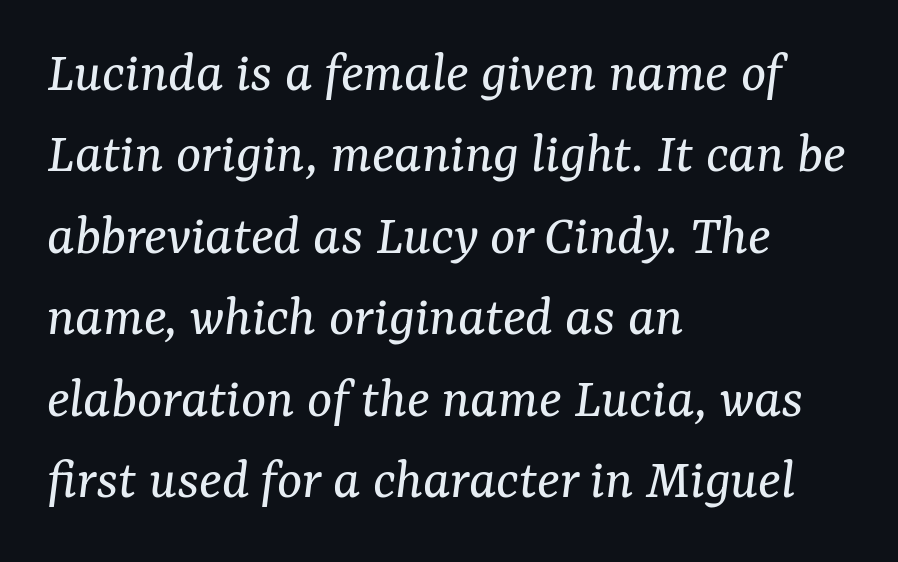
{"serif": "yes", "italic": "yes", "lean": "right", "slant_degrees": 7, "bold": "no", "weight": "regular", "width": "normal", "stroke_contrast": "medium", "x_height": "medium", "monospaced": "no", "underline": "no", "align": "left", "line_spacing": "normal", "line_spacing_ratio": 1.38, "letter_spacing": "normal", "letter_spacing_em": 0.0, "glyph_px": 59}
